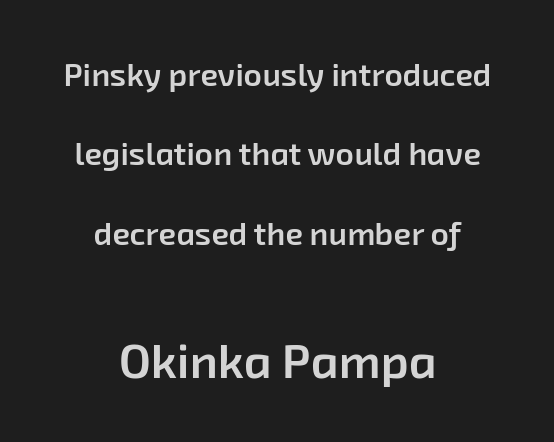
The rendering shows plain stroke endings on the letterforms — a sans-serif design. Successive baselines arrive slowly, with a big drop between each. Rule under the text: the space is simply empty. Layout note: lines centered.
